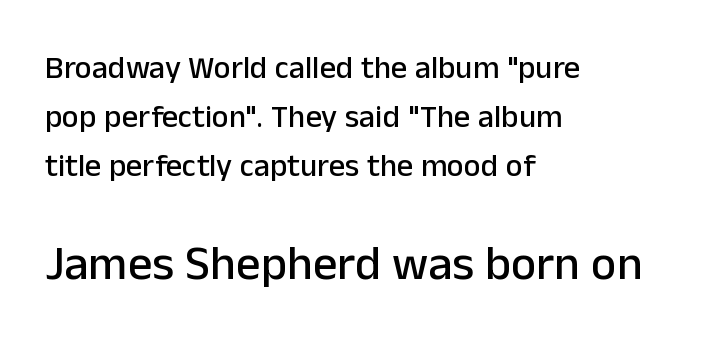
Q: Is the text italic (slanted)? A: No, it is upright.
Q: Is the typeface a serif or a sans-serif typeface? A: Sans-serif.
Q: Is the text underlined? A: No.
Q: How is the paragraph aligned? A: Left-aligned.
Q: Is the spacing between letters normal or unusually wide? A: Normal.
Q: Is the spacing between lines tight, normal or loose? A: Normal.
Q: Which block of text is set in a larger size, the first (top) or the second (bottom)? A: The second (bottom) one.
Q: Width (condensed, normal, or wide)? A: Normal.
Q: Stroke contrast? A: Low.
Q: x-height? A: Medium.
Q: Monospaced? A: No.
